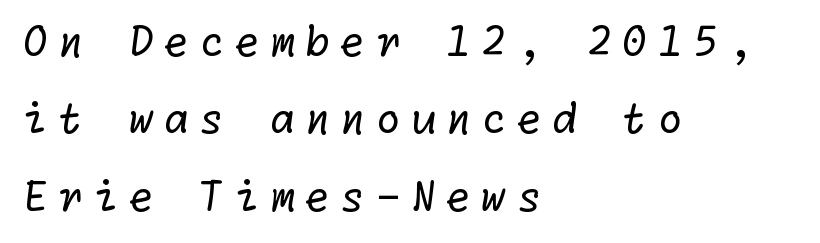
{"serif": "no", "bold": "no", "weight": "regular", "width": "normal", "stroke_contrast": "low", "x_height": "medium", "underline": "no", "align": "left", "line_spacing_ratio": 1.89, "letter_spacing": "wide", "letter_spacing_em": 0.24, "glyph_px": 41}
